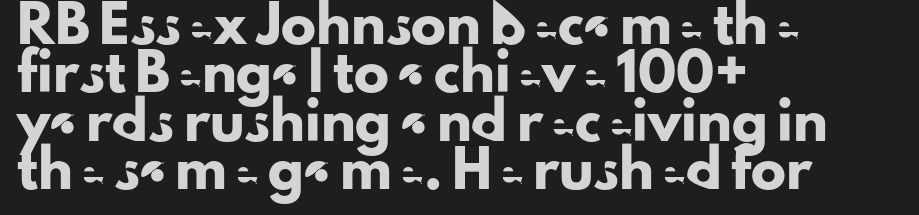
Q: Is the text italic (slanted)? A: No, it is upright.
Q: Is the typeface a serif or a sans-serif typeface? A: Sans-serif.
Q: Is the text underlined? A: No.
Q: How is the paragraph aligned? A: Left-aligned.
Q: Is the spacing between letters normal or unusually wide? A: Normal.
Q: Is the spacing between lines tight, normal or loose? A: Normal.
Q: Width (condensed, normal, or wide)? A: Normal.
Q: Stroke contrast? A: Low.
Q: x-height? A: Small.
Q: Monospaced? A: No.
